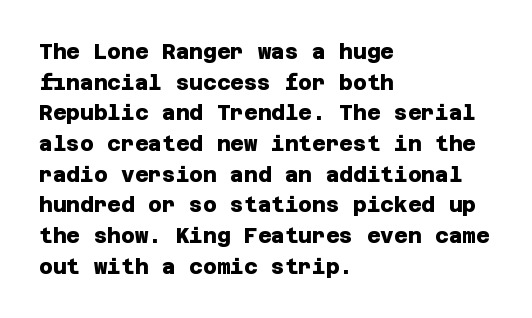
The image shows 21 px bold type; set left-aligned, normal line spacing (1.46x), normal letter spacing, not underlined.
